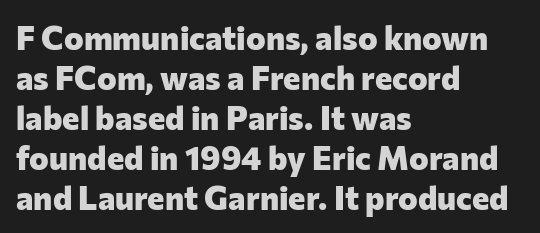
Q: Is the text bold? A: Yes.
Q: Is the text italic (slanted)? A: No, it is upright.
Q: Is the typeface a serif or a sans-serif typeface? A: Sans-serif.
Q: Is the text underlined? A: No.
Q: How is the paragraph aligned? A: Left-aligned.
Q: Is the spacing between letters normal or unusually wide? A: Normal.
Q: Width (condensed, normal, or wide)? A: Normal.
Q: Stroke contrast? A: Low.
Q: x-height? A: Medium.
Q: Monospaced? A: No.
